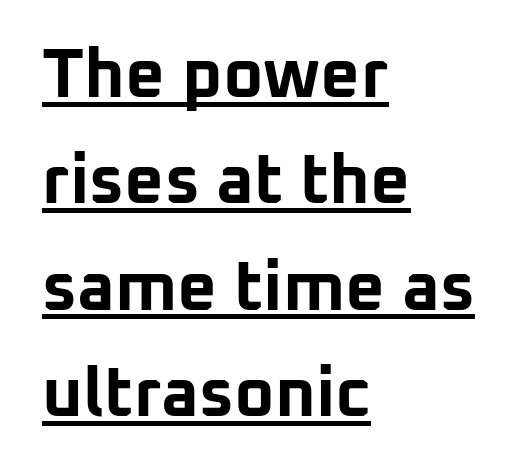
Q: Is the text bold? A: Yes.
Q: Is the text italic (slanted)? A: No, it is upright.
Q: Is the typeface a serif or a sans-serif typeface? A: Sans-serif.
Q: Is the text underlined? A: Yes.
Q: How is the paragraph aligned? A: Left-aligned.
Q: Is the spacing between letters normal or unusually wide? A: Normal.
Q: Is the spacing between lines tight, normal or loose? A: Normal.
Q: Width (condensed, normal, or wide)? A: Normal.
Q: Stroke contrast? A: Low.
Q: x-height? A: Medium.
Q: Monospaced? A: No.
